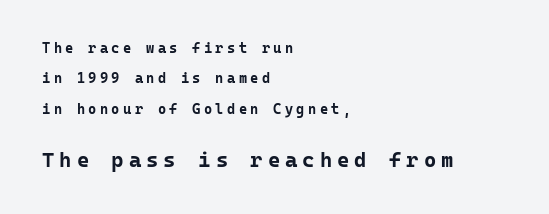
The image shows 21 px bold type, upright; set left-aligned, loose line spacing (2.17x), unusually wide letter spacing (+0.24 em), not underlined; the second (bottom) block is 1.5x larger.
